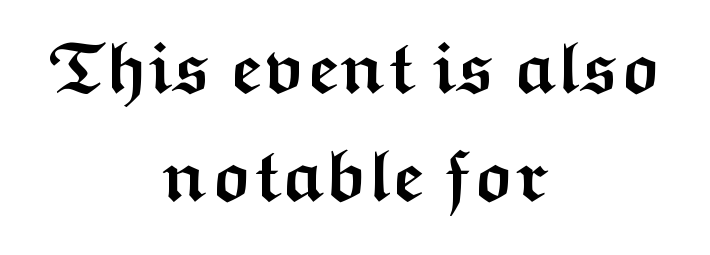
Q: Is the text bold? A: Yes.
Q: Is the text italic (slanted)? A: No, it is upright.
Q: Is the typeface a serif or a sans-serif typeface? A: Sans-serif.
Q: Is the text underlined? A: No.
Q: How is the paragraph aligned? A: Centered.
Q: Is the spacing between letters normal or unusually wide? A: Normal.
Q: Is the spacing between lines tight, normal or loose? A: Normal.
Q: Width (condensed, normal, or wide)? A: Wide.
Q: Stroke contrast? A: Medium.
Q: x-height? A: Medium.
Q: Monospaced? A: No.
